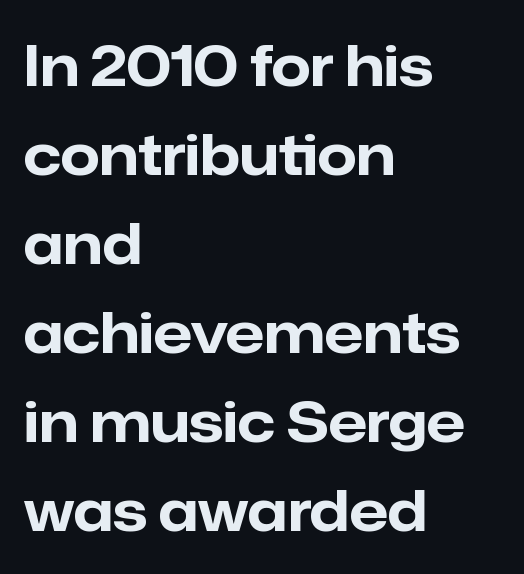
The characters display no serif detailing; their extremities are plain. Is this a fixed-width face? No — the glyphs have proportional, varying widths. Descenders hang freely into open space. Tall strokes in this sample are plumb rather than angled.
